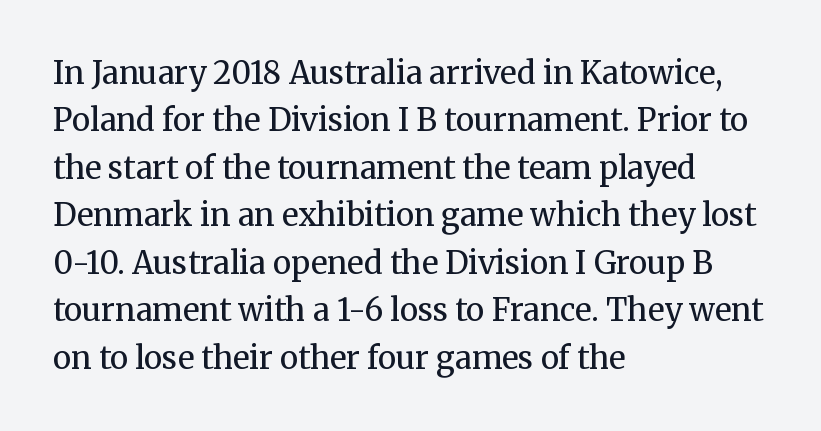
Weight: in the light-to-regular range. Lines of text with bare space underneath. These lines were composed using upright roman letters. Character widths vary here, with narrow letters taking less room than wide ones. The block of text has a typical density, with ordinary space between rows.
